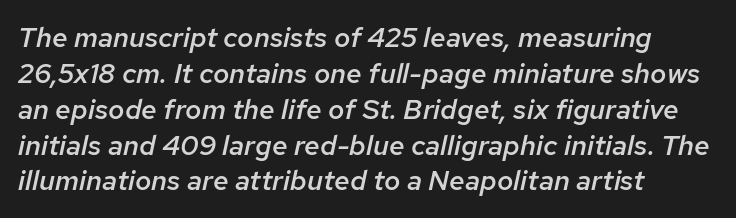
This rendering leaves character spacing at its baseline value. Rows of type keep a routine distance in the vertical direction. The rendering applies a slant to the glyphs. Descenders hang freely into open space. Think of a printed novel: that variable character pitch is what you see here.
